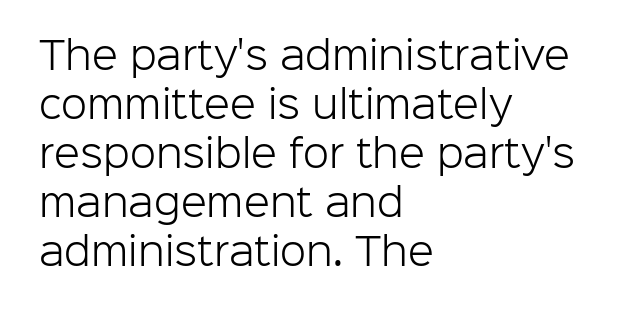
The image shows 38 px light sans-serif type, upright; set left-aligned, normal line spacing (1.29x), normal letter spacing, not underlined; low stroke contrast and a medium x-height.
